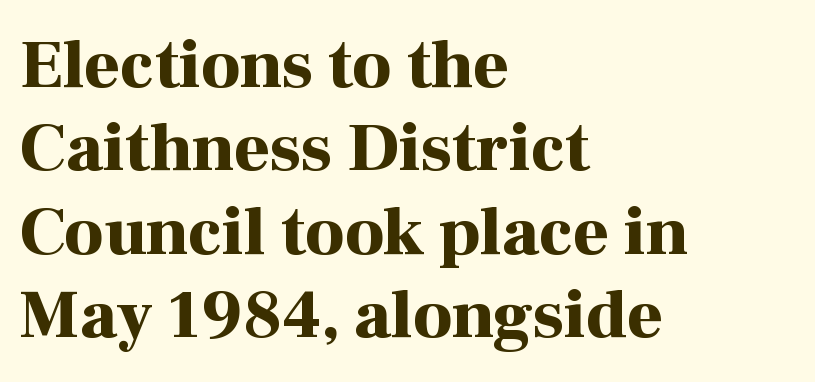
{"serif": "yes", "italic": "no", "bold": "yes", "weight": "bold", "width": "normal", "stroke_contrast": "high", "x_height": "medium", "monospaced": "no", "underline": "no", "align": "left", "line_spacing_ratio": 1.21, "letter_spacing": "normal", "letter_spacing_em": 0.0, "glyph_px": 69}
